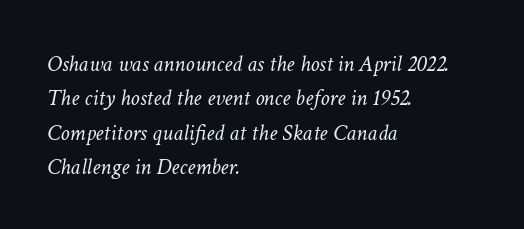
Q: Is the text bold? A: No.
Q: Is the text italic (slanted)? A: Yes, it leans right by about 11 degrees.
Q: Is the text underlined? A: No.
Q: How is the paragraph aligned? A: Left-aligned.
Q: Is the spacing between letters normal or unusually wide? A: Normal.
Q: Is the spacing between lines tight, normal or loose? A: Normal.
